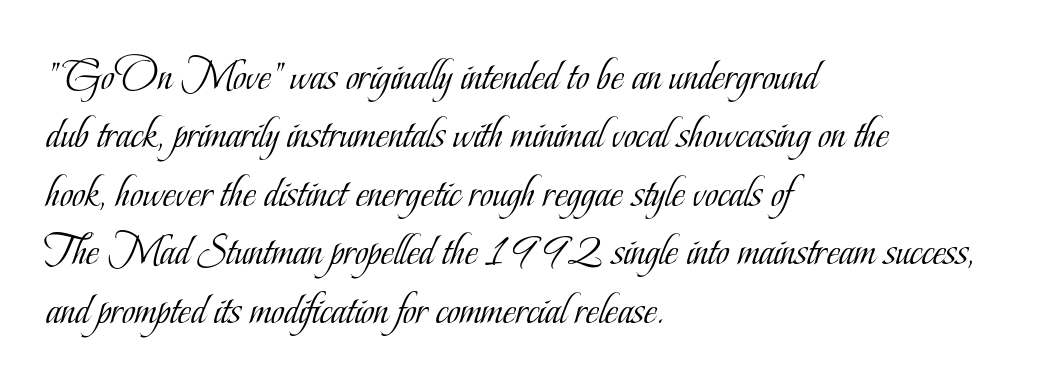
Q: Is the text bold? A: No.
Q: Is the text italic (slanted)? A: Yes.
Q: Is the typeface a serif or a sans-serif typeface? A: Serif.
Q: Is the text underlined? A: No.
Q: How is the paragraph aligned? A: Left-aligned.
Q: Is the spacing between letters normal or unusually wide? A: Normal.
Q: Is the spacing between lines tight, normal or loose? A: Normal.
Q: Width (condensed, normal, or wide)? A: Condensed.
Q: Stroke contrast? A: Low.
Q: x-height? A: Small.
Q: Monospaced? A: No.
